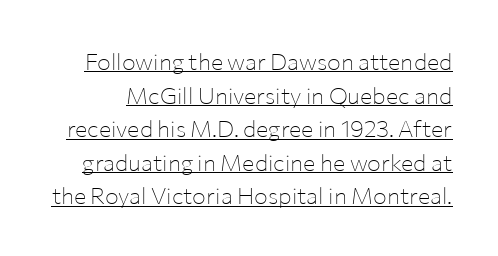
A normal amount of white space separates one row of letters from the next. Caption: lettering with a line underneath. The characters are drawn with everyday or finer stroke widths. Each word holds together tightly as a unit, with standard inter-letter gaps. Do the letters lean? They stand straight.
